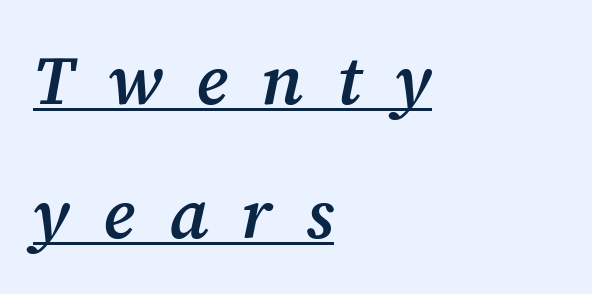
Teacher's note: observe the even left margin — that is flush-left alignment. Character widths vary here, with narrow letters taking less room than wide ones. It's the slanting kind of type. A bit beefed up — I'd call it semibold rather than bold. The letters carry serifs — small finishing strokes at the ends of their stems. A typesetter would call this heavily tracked-out type.
